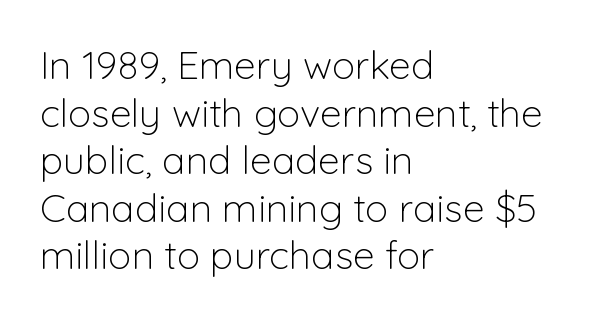
{"serif": "no", "italic": "no", "bold": "no", "weight": "light", "width": "normal", "stroke_contrast": "low", "x_height": "medium", "monospaced": "no", "underline": "no", "align": "left", "line_spacing_ratio": 1.22, "letter_spacing": "normal", "letter_spacing_em": 0.0, "glyph_px": 39}
